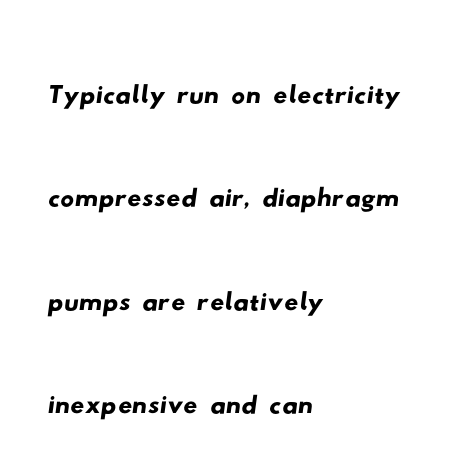
Q: Is the typeface a serif or a sans-serif typeface? A: Sans-serif.
Q: Is the text underlined? A: No.
Q: How is the paragraph aligned? A: Left-aligned.
Q: Is the spacing between letters normal or unusually wide? A: Normal.
Q: Is the spacing between lines tight, normal or loose? A: Normal.
Q: Width (condensed, normal, or wide)? A: Wide.
Q: Stroke contrast? A: Low.
Q: x-height? A: Small.
Q: Monospaced? A: No.
